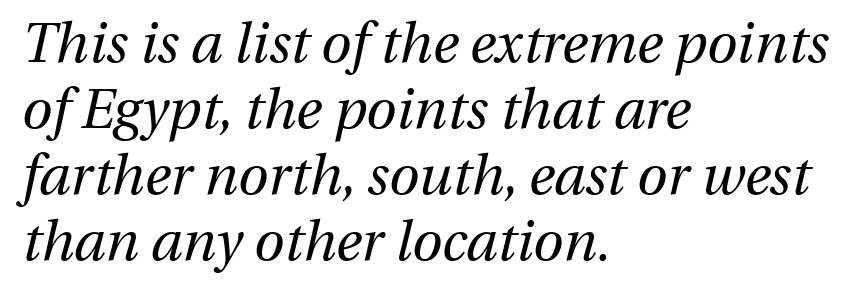
The image shows 55 px regular-weight type, italic (leaning right); set left-aligned, line spacing 1.2x, normal letter spacing, not underlined; medium stroke contrast and a medium x-height.
